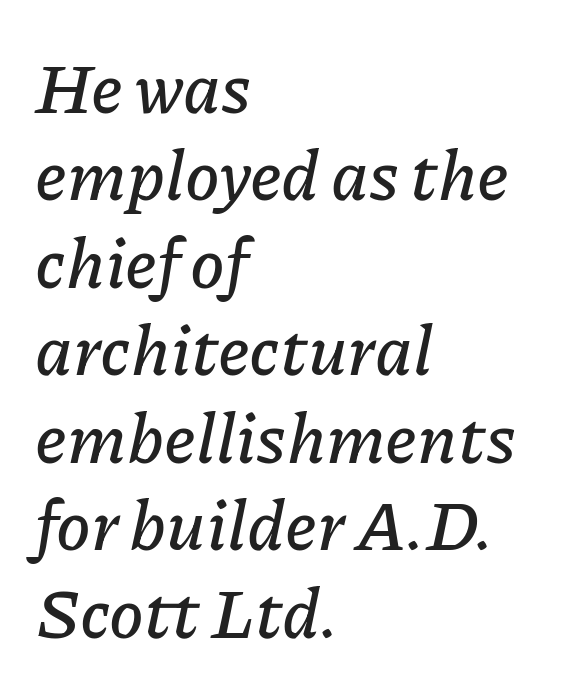
Q: Is the text italic (slanted)? A: Yes, it leans right by about 11 degrees.
Q: Is the text underlined? A: No.
Q: How is the paragraph aligned? A: Left-aligned.
Q: Is the spacing between letters normal or unusually wide? A: Normal.
Q: Is the spacing between lines tight, normal or loose? A: Normal.
Q: Width (condensed, normal, or wide)? A: Normal.
Q: Stroke contrast? A: Low.
Q: x-height? A: Medium.
Q: Monospaced? A: No.
